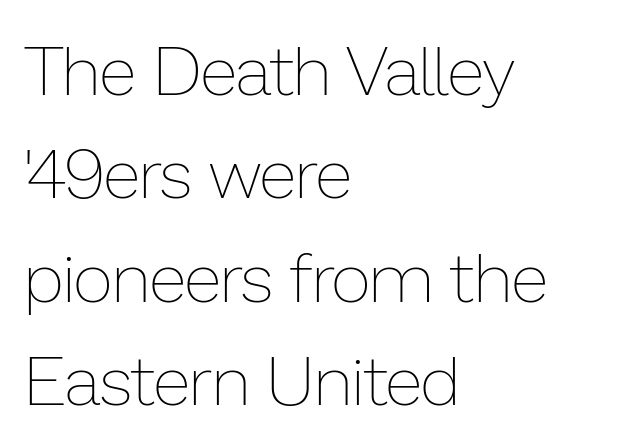
{"italic": "no", "bold": "no", "weight": "thin", "width": "normal", "stroke_contrast": "low", "x_height": "medium", "monospaced": "no", "underline": "no", "align": "left", "line_spacing": "normal", "line_spacing_ratio": 1.5, "letter_spacing": "normal", "letter_spacing_em": 0.0, "glyph_px": 69}
